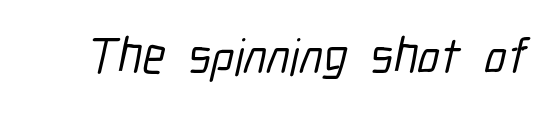
Q: Is the typeface a serif or a sans-serif typeface? A: Sans-serif.
Q: Is the text underlined? A: No.
Q: Is the spacing between letters normal or unusually wide? A: Normal.
Q: Width (condensed, normal, or wide)? A: Condensed.
Q: Stroke contrast? A: Low.
Q: x-height? A: Medium.
Q: Monospaced? A: No.
